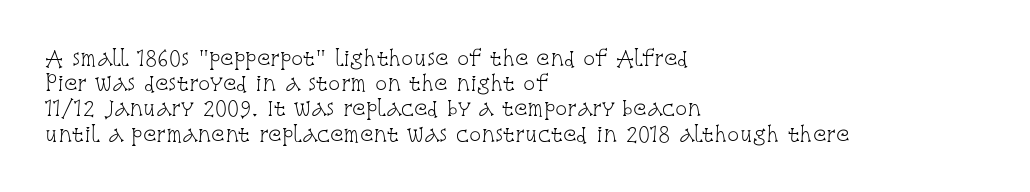
Q: Is the text bold? A: No.
Q: Is the text italic (slanted)? A: No, it is upright.
Q: Is the text underlined? A: No.
Q: How is the paragraph aligned? A: Left-aligned.
Q: Is the spacing between letters normal or unusually wide? A: Normal.
Q: Is the spacing between lines tight, normal or loose? A: Normal.
